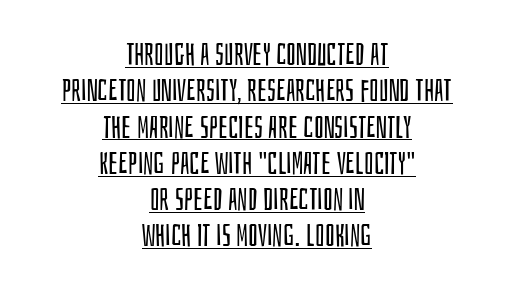
A centered setting, common on invitations and titles, is used for this passage. Characters remain perfectly vertical along every line. The passage shown is typed in a proportional face where columns would drift. What stands out about the letter spacing? Nothing — it is the standard amount. Check the space under the baseline: a stroke is drawn there. Stem width sits at or under what a default text font uses.
